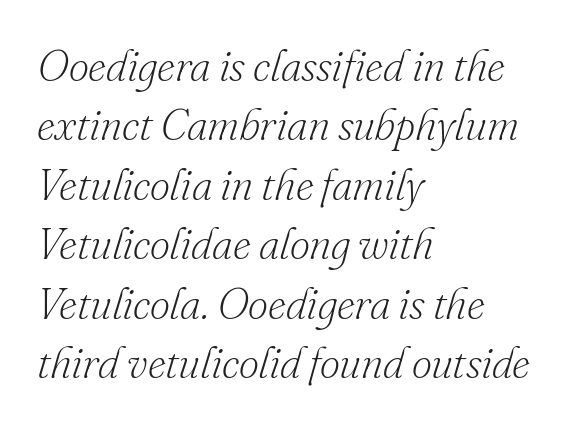
Q: Is the text bold? A: No.
Q: Is the text italic (slanted)? A: Yes, it leans right by about 16 degrees.
Q: Is the typeface a serif or a sans-serif typeface? A: Serif.
Q: Is the text underlined? A: No.
Q: How is the paragraph aligned? A: Left-aligned.
Q: Is the spacing between letters normal or unusually wide? A: Normal.
Q: Is the spacing between lines tight, normal or loose? A: Normal.
Q: Width (condensed, normal, or wide)? A: Normal.
Q: Stroke contrast? A: Low.
Q: x-height? A: Small.
Q: Monospaced? A: No.
